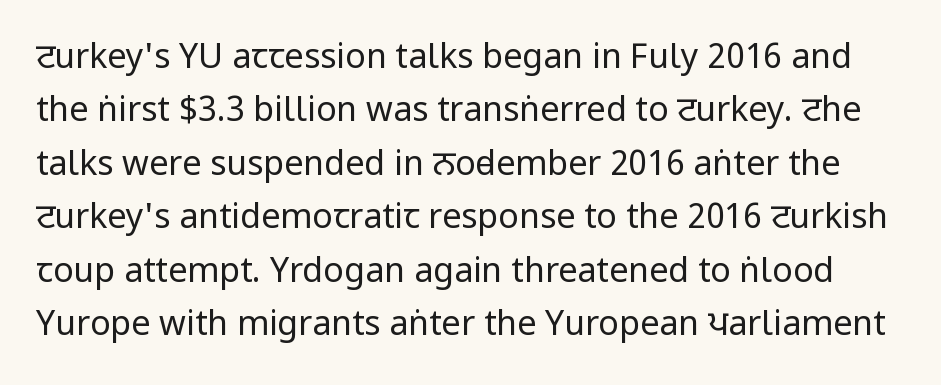
{"serif": "no", "italic": "no", "bold": "no", "weight": "regular", "width": "condensed", "stroke_contrast": "low", "x_height": "large", "monospaced": "no", "underline": "no", "line_spacing": "normal", "line_spacing_ratio": 1.57, "letter_spacing": "normal", "letter_spacing_em": 0.0, "glyph_px": 34}
